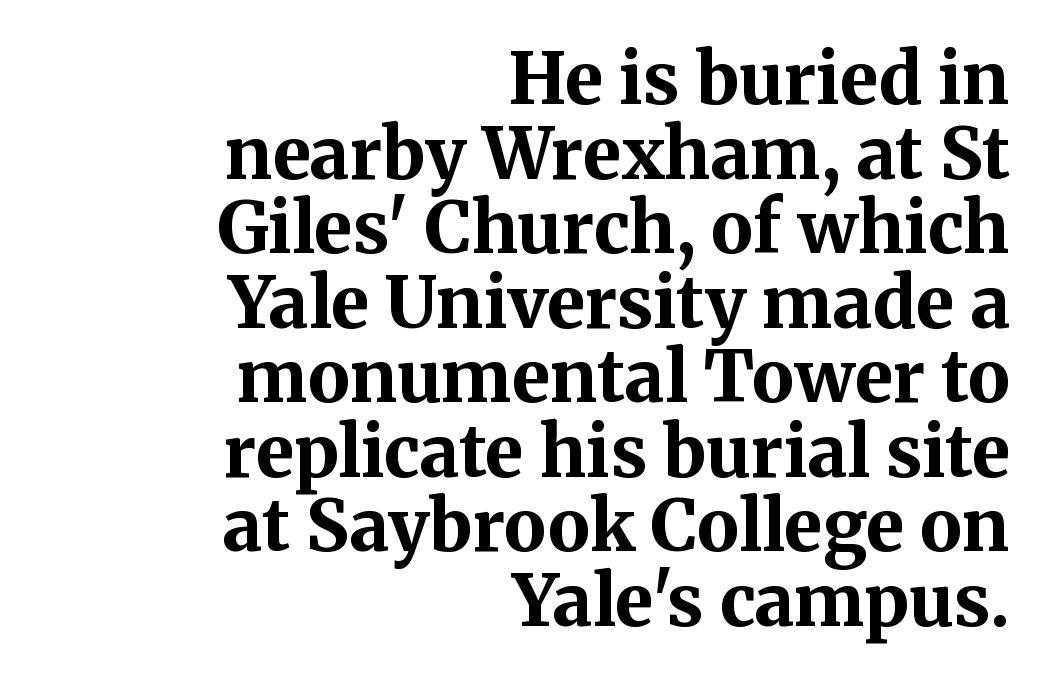
The image shows 71 px bold serif type, upright; set right-aligned, tight line spacing (1.05x), normal letter spacing, not underlined; medium stroke contrast and a medium x-height.
